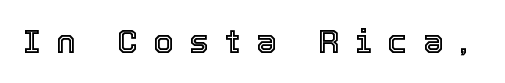
The image shows 33 px text type, upright; set unusually wide letter spacing (+0.48 em), not underlined; a medium x-height.
